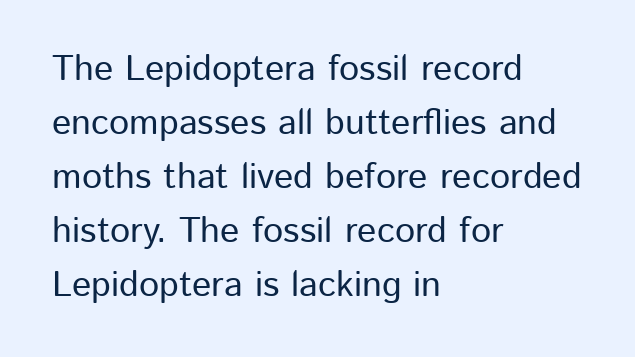
Q: Is the text italic (slanted)? A: No, it is upright.
Q: Is the typeface a serif or a sans-serif typeface? A: Sans-serif.
Q: Is the text underlined? A: No.
Q: How is the paragraph aligned? A: Left-aligned.
Q: Is the spacing between letters normal or unusually wide? A: Normal.
Q: Is the spacing between lines tight, normal or loose? A: Normal.
Q: Width (condensed, normal, or wide)? A: Normal.
Q: Stroke contrast? A: Low.
Q: x-height? A: Medium.
Q: Monospaced? A: No.
